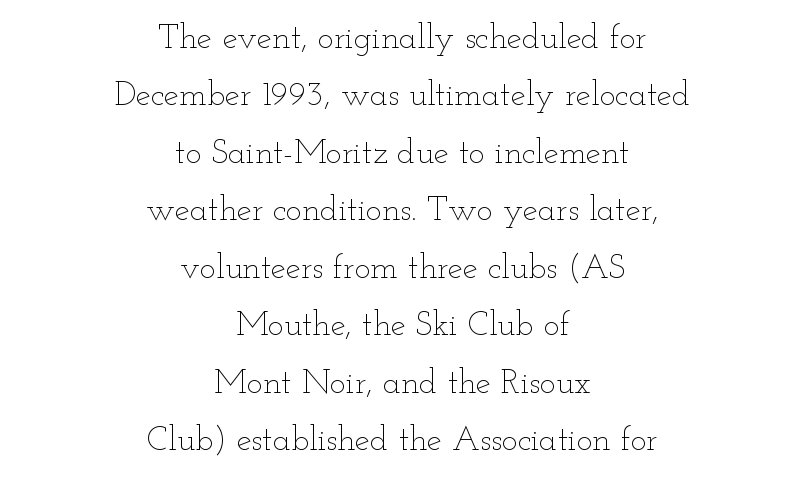
{"italic": "no", "bold": "no", "weight": "thin", "width": "wide", "stroke_contrast": "low", "x_height": "small", "monospaced": "no", "underline": "no", "align": "center", "line_spacing": "normal", "line_spacing_ratio": 1.69, "letter_spacing": "normal", "letter_spacing_em": 0.0, "glyph_px": 34}
